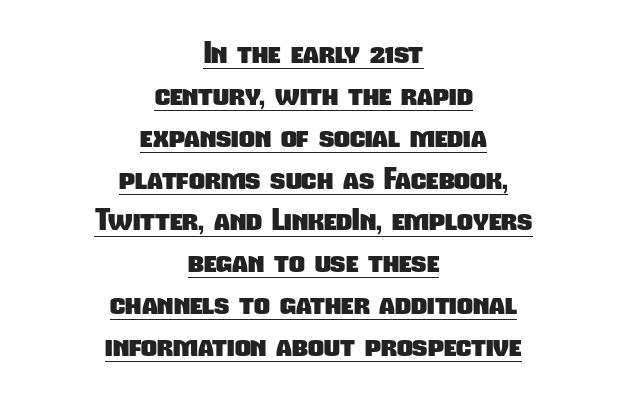
The image shows 31 px heavy, condensed sans-serif type; set centered, normal line spacing (1.35x), normal letter spacing, underlined; low stroke contrast and a medium x-height.
